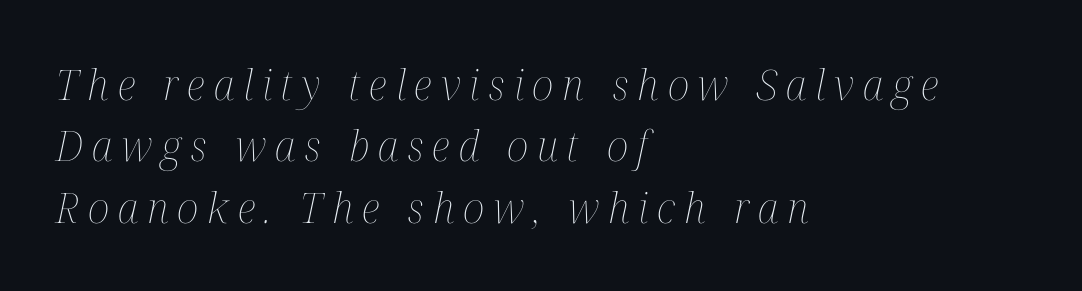
{"italic": "yes", "lean": "right", "slant_degrees": 12, "bold": "no", "weight": "thin", "width": "condensed", "stroke_contrast": "medium", "x_height": "medium", "monospaced": "no", "underline": "no", "align": "left", "line_spacing": "normal", "line_spacing_ratio": 1.46, "letter_spacing": "wide", "letter_spacing_em": 0.21, "glyph_px": 42}
